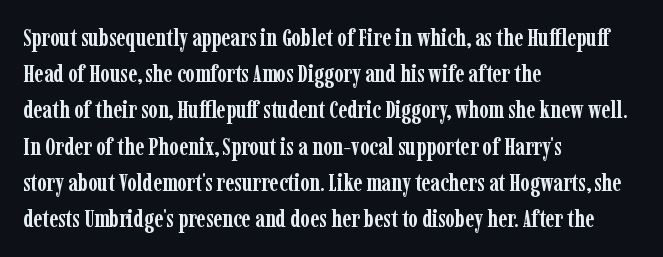
Q: Is the text bold? A: Yes.
Q: Is the text italic (slanted)? A: No, it is upright.
Q: Is the text underlined? A: No.
Q: How is the paragraph aligned? A: Left-aligned.
Q: Is the spacing between letters normal or unusually wide? A: Normal.
Q: Is the spacing between lines tight, normal or loose? A: Normal.
